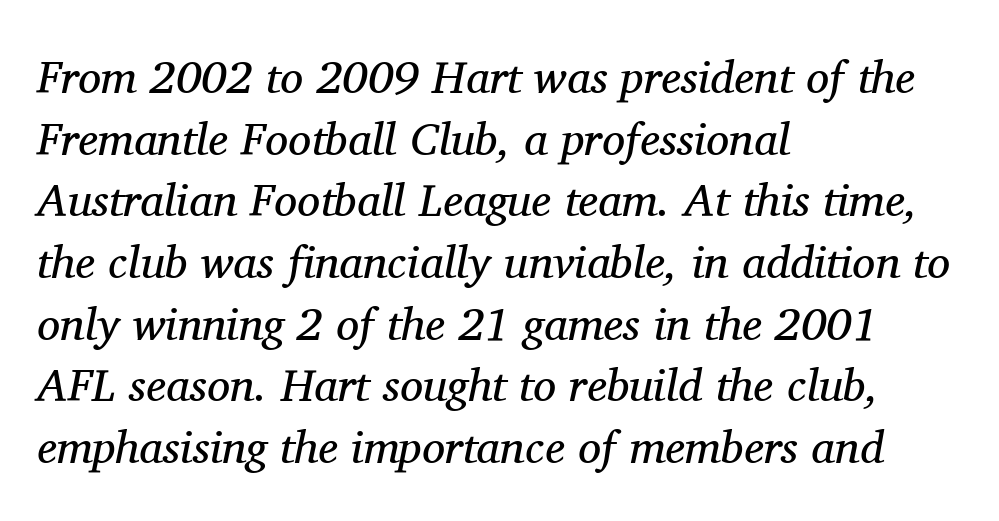
{"serif": "yes", "italic": "yes", "lean": "right", "slant_degrees": 11, "bold": "no", "weight": "regular", "width": "normal", "stroke_contrast": "medium", "x_height": "medium", "monospaced": "no", "underline": "no", "align": "left", "line_spacing": "normal", "line_spacing_ratio": 1.34, "letter_spacing": "normal", "letter_spacing_em": 0.0, "glyph_px": 46}
